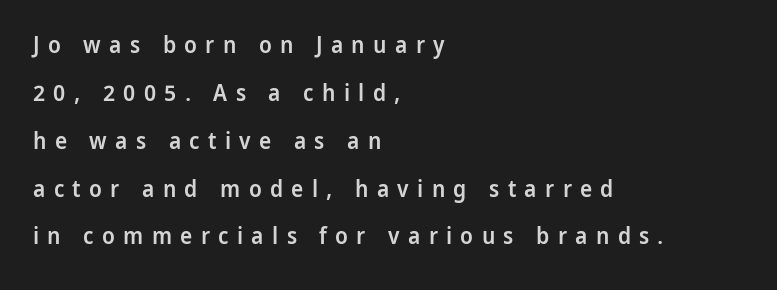
The lines are spread far apart with generous leading. Nope, not italic — everything's standing straight. What stands out about the letter spacing? Its width — letters are far apart. Reading down the block, your eye returns to a fixed left position each line.
